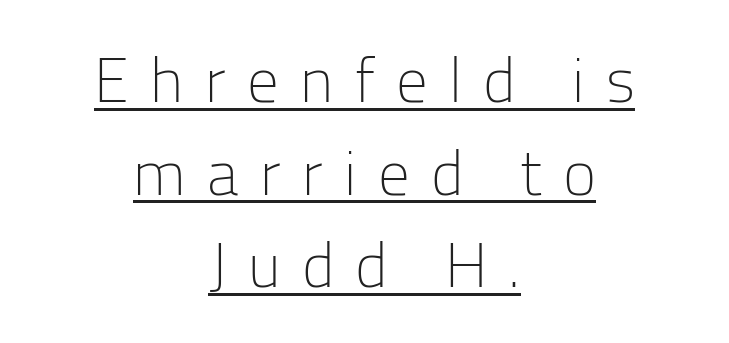
The image shows 63 px light sans-serif type, upright; set centered, normal line spacing (1.47x), unusually wide letter spacing (+0.34 em), underlined; low stroke contrast and a medium x-height.
